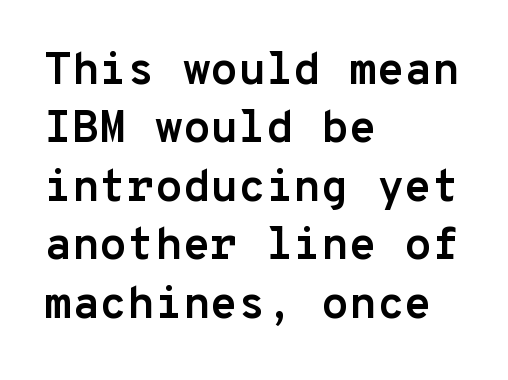
The image shows 45 px semibold sans-serif type, upright, monospaced; set left-aligned, normal line spacing (1.3x), normal letter spacing, not underlined; low stroke contrast and a medium x-height.
